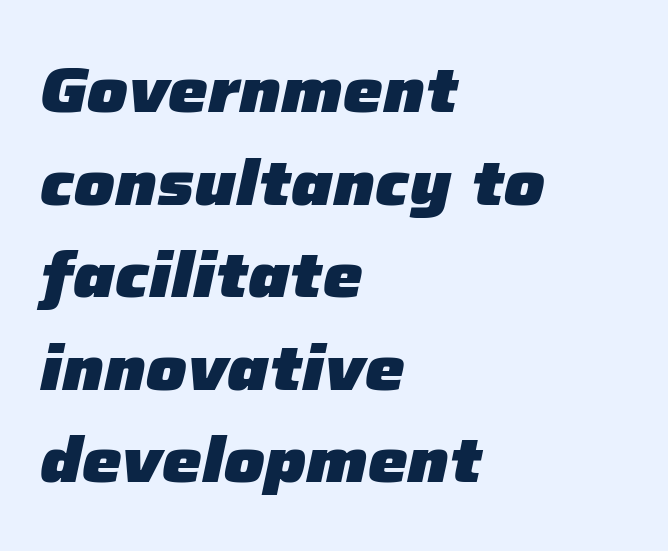
Q: Is the text bold? A: Yes.
Q: Is the text italic (slanted)? A: Yes, it leans right by about 12 degrees.
Q: Is the text underlined? A: No.
Q: How is the paragraph aligned? A: Left-aligned.
Q: Is the spacing between letters normal or unusually wide? A: Normal.
Q: Is the spacing between lines tight, normal or loose? A: Normal.
Q: Width (condensed, normal, or wide)? A: Normal.
Q: Stroke contrast? A: Low.
Q: x-height? A: Medium.
Q: Monospaced? A: No.
